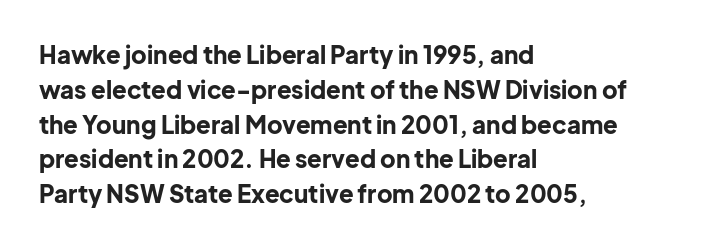
Q: Is the text bold? A: Yes.
Q: Is the text italic (slanted)? A: No, it is upright.
Q: Is the text underlined? A: No.
Q: How is the paragraph aligned? A: Left-aligned.
Q: Is the spacing between letters normal or unusually wide? A: Normal.
Q: Is the spacing between lines tight, normal or loose? A: Normal.
